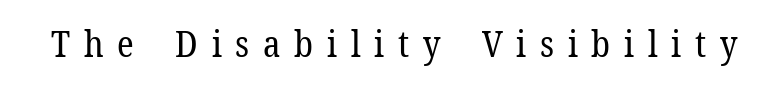
The image shows 36 px regular-weight serif type, upright; set unusually wide letter spacing (+0.38 em), not underlined; low stroke contrast and a medium x-height.
